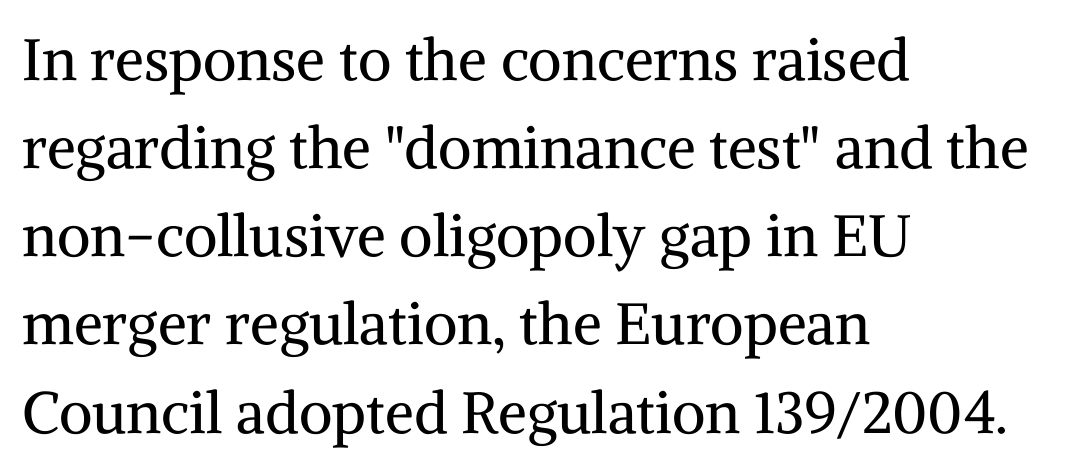
Q: Is the text bold? A: No.
Q: Is the text italic (slanted)? A: No, it is upright.
Q: Is the typeface a serif or a sans-serif typeface? A: Serif.
Q: Is the text underlined? A: No.
Q: How is the paragraph aligned? A: Left-aligned.
Q: Is the spacing between letters normal or unusually wide? A: Normal.
Q: Is the spacing between lines tight, normal or loose? A: Normal.
Q: Width (condensed, normal, or wide)? A: Normal.
Q: Stroke contrast? A: Medium.
Q: x-height? A: Medium.
Q: Monospaced? A: No.
